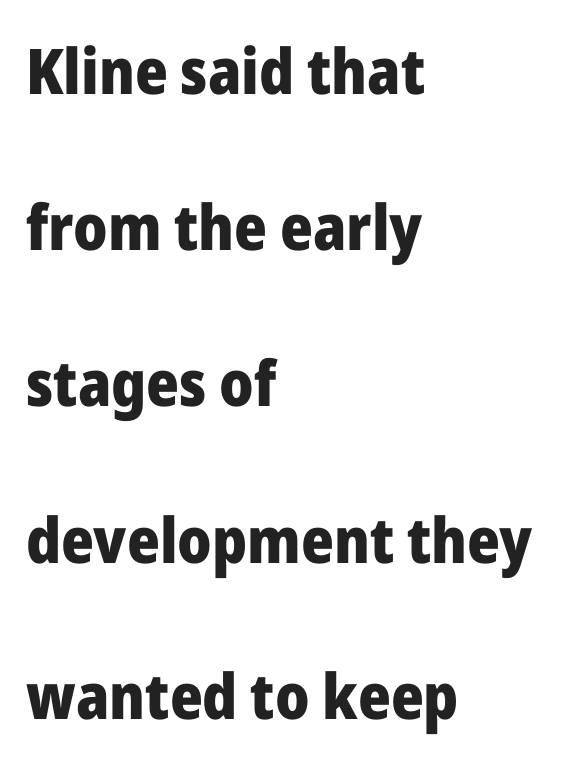
Q: Is the text bold? A: Yes.
Q: Is the text italic (slanted)? A: No, it is upright.
Q: Is the typeface a serif or a sans-serif typeface? A: Sans-serif.
Q: Is the text underlined? A: No.
Q: How is the paragraph aligned? A: Left-aligned.
Q: Is the spacing between letters normal or unusually wide? A: Normal.
Q: Is the spacing between lines tight, normal or loose? A: Loose.
Q: Width (condensed, normal, or wide)? A: Normal.
Q: Stroke contrast? A: Low.
Q: x-height? A: Medium.
Q: Monospaced? A: No.
